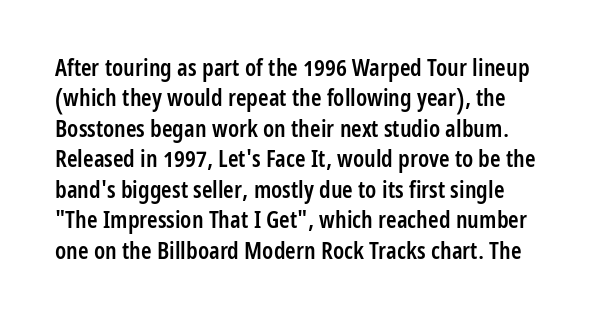
The image shows 24 px text type, upright; set normal line spacing (1.27x), normal letter spacing, not underlined.
